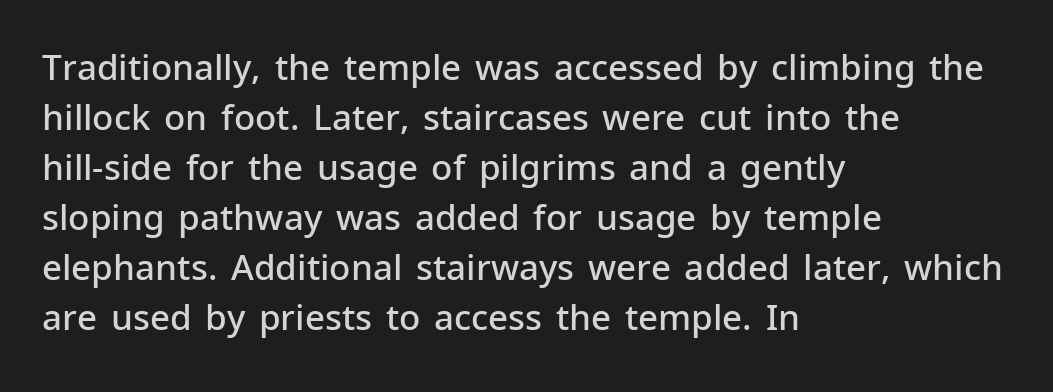
Q: Is the text bold? A: Semi-bold.
Q: Is the text italic (slanted)? A: No, it is upright.
Q: Is the typeface a serif or a sans-serif typeface? A: Sans-serif.
Q: Is the text underlined? A: No.
Q: How is the paragraph aligned? A: Left-aligned.
Q: Is the spacing between letters normal or unusually wide? A: Normal.
Q: Is the spacing between lines tight, normal or loose? A: Normal.
Q: Width (condensed, normal, or wide)? A: Normal.
Q: Stroke contrast? A: Low.
Q: x-height? A: Medium.
Q: Monospaced? A: No.
